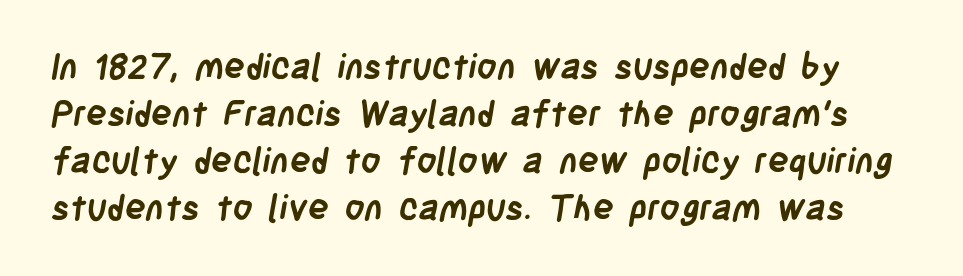
The image shows 35 px semibold, condensed sans-serif type; set normal line spacing (1.34x), normal letter spacing, not underlined; low stroke contrast and a large x-height.
